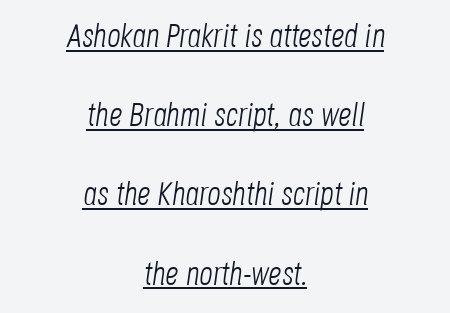
The image shows 33 px light, condensed type, italic (leaning right); set centered, loose line spacing (2.4x), normal letter spacing, underlined; low stroke contrast and a large x-height.
